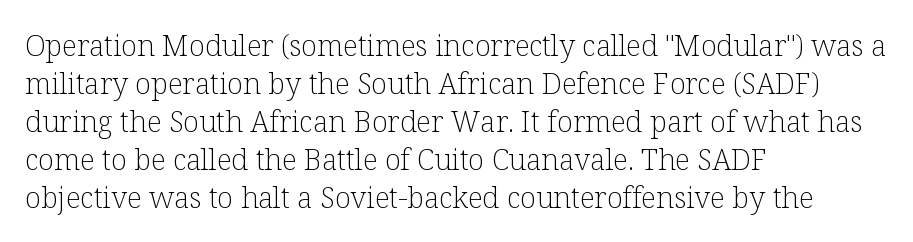
The strokes are not fattened; the text isn't bold. Yep, those are serifs on the letters. The words here are not underlined. The passage shown is typed in a proportional face where columns would drift.
